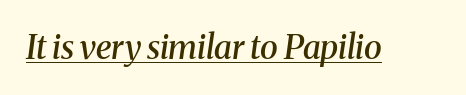
The image shows 33 px semibold serif type, italic (leaning right); set normal letter spacing, underlined; medium stroke contrast and a medium x-height.
